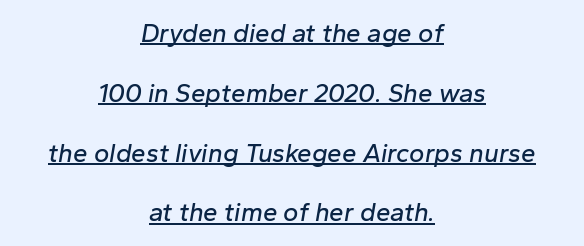
The image shows 26 px text type, italic (leaning right); set centered, loose line spacing (2.3x), normal letter spacing, underlined.
